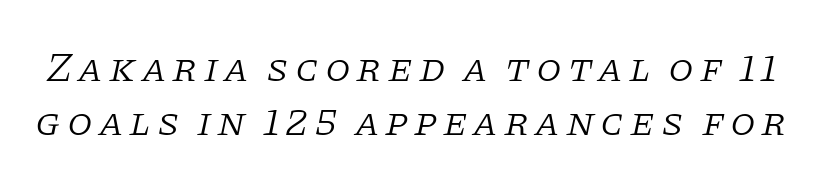
{"serif": "yes", "italic": "yes", "lean": "right", "slant_degrees": 11, "bold": "no", "weight": "light", "width": "normal", "stroke_contrast": "low", "x_height": "large", "monospaced": "no", "underline": "no", "line_spacing": "normal", "line_spacing_ratio": 1.32, "glyph_px": 41}
